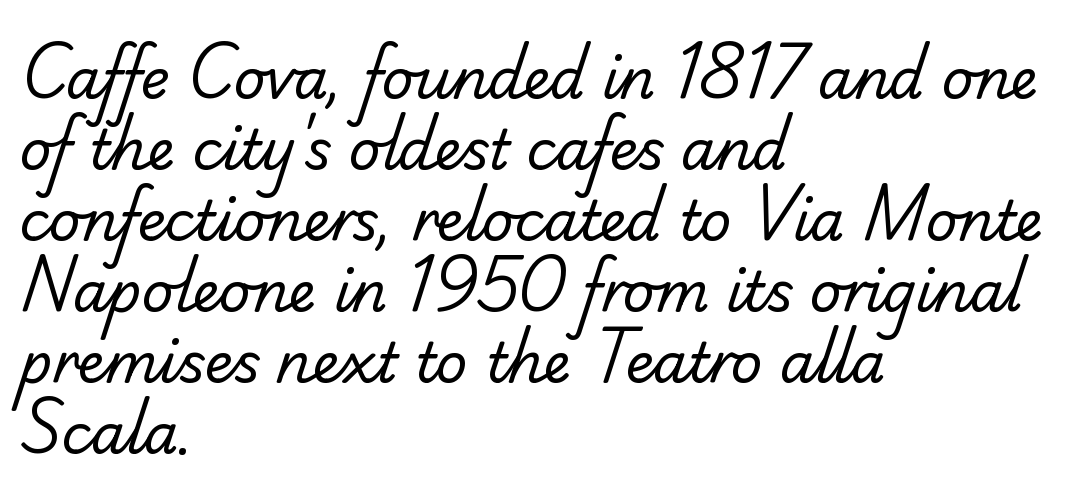
The image shows 55 px regular-weight sans-serif type; set left-aligned, normal line spacing (1.29x), normal letter spacing, not underlined; low stroke contrast and a small x-height.
